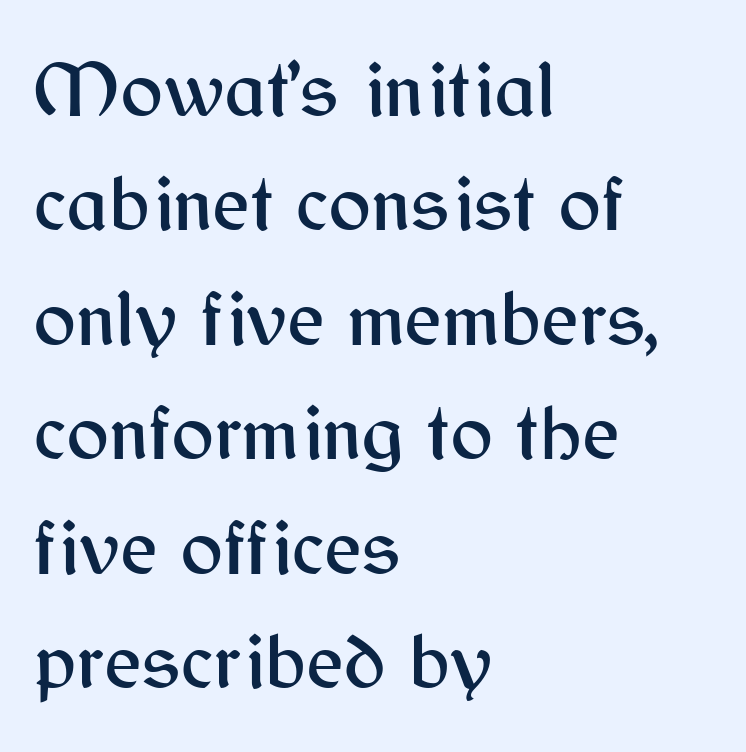
{"serif": "no", "italic": "no", "width": "normal", "stroke_contrast": "medium", "x_height": "medium", "monospaced": "no", "underline": "no", "align": "left", "line_spacing": "normal", "line_spacing_ratio": 1.43, "letter_spacing": "normal", "letter_spacing_em": 0.0, "glyph_px": 80}
